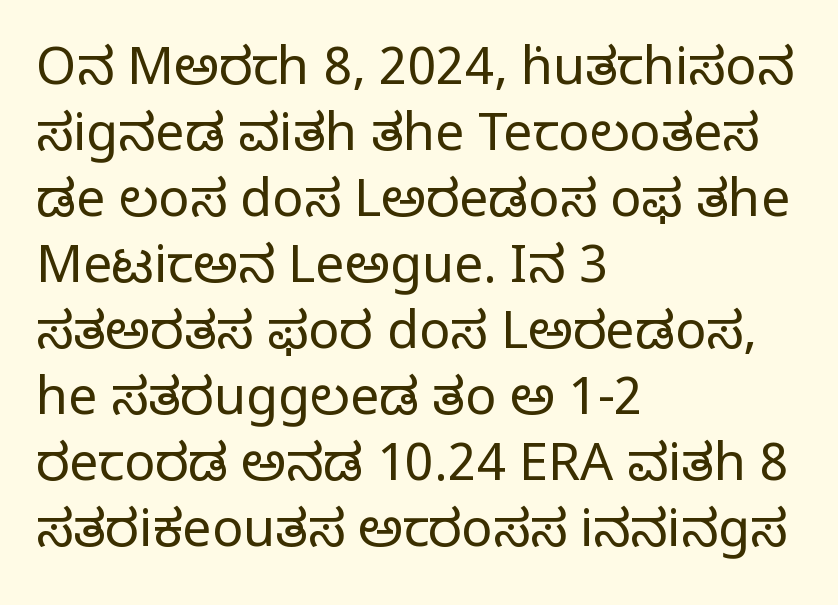
Q: Is the text bold? A: No.
Q: Is the text italic (slanted)? A: No, it is upright.
Q: Is the typeface a serif or a sans-serif typeface? A: Serif.
Q: Is the text underlined? A: No.
Q: How is the paragraph aligned? A: Left-aligned.
Q: Is the spacing between letters normal or unusually wide? A: Normal.
Q: Is the spacing between lines tight, normal or loose? A: Normal.
Q: Width (condensed, normal, or wide)? A: Normal.
Q: Stroke contrast? A: Low.
Q: x-height? A: Large.
Q: Monospaced? A: No.
